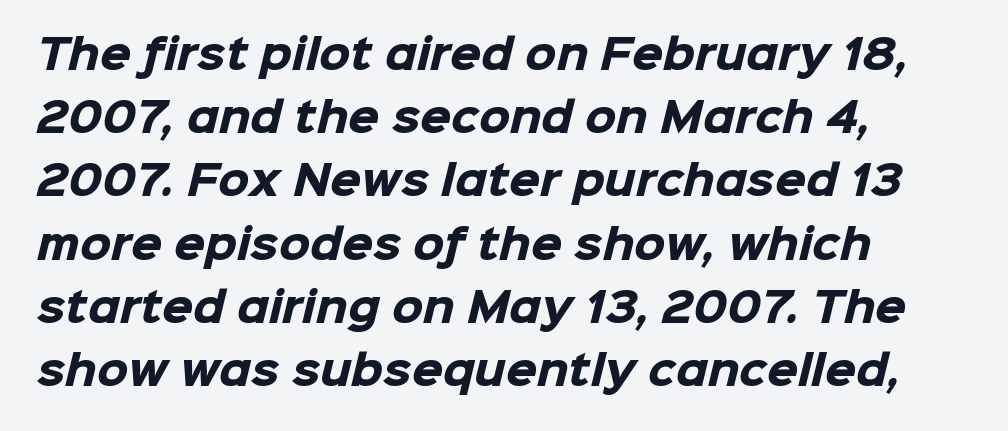
Q: Is the text bold? A: Yes.
Q: Is the typeface a serif or a sans-serif typeface? A: Sans-serif.
Q: Is the text underlined? A: No.
Q: How is the paragraph aligned? A: Left-aligned.
Q: Is the spacing between letters normal or unusually wide? A: Normal.
Q: Is the spacing between lines tight, normal or loose? A: Normal.
Q: Width (condensed, normal, or wide)? A: Normal.
Q: Stroke contrast? A: Low.
Q: x-height? A: Medium.
Q: Monospaced? A: No.
